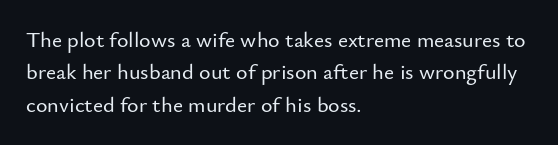
Q: Is the text italic (slanted)? A: No, it is upright.
Q: Is the text underlined? A: No.
Q: How is the paragraph aligned? A: Left-aligned.
Q: Is the spacing between letters normal or unusually wide? A: Normal.
Q: Is the spacing between lines tight, normal or loose? A: Normal.
